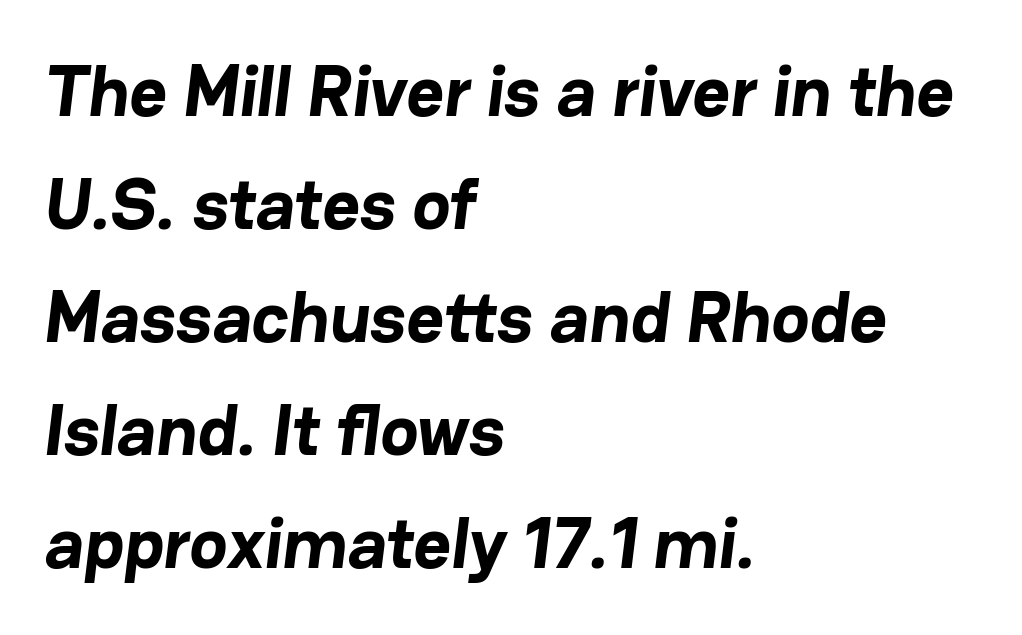
Q: Is the text bold? A: Yes.
Q: Is the typeface a serif or a sans-serif typeface? A: Sans-serif.
Q: Is the text underlined? A: No.
Q: How is the paragraph aligned? A: Left-aligned.
Q: Is the spacing between letters normal or unusually wide? A: Normal.
Q: Is the spacing between lines tight, normal or loose? A: Normal.
Q: Width (condensed, normal, or wide)? A: Normal.
Q: Stroke contrast? A: Low.
Q: x-height? A: Medium.
Q: Monospaced? A: No.
